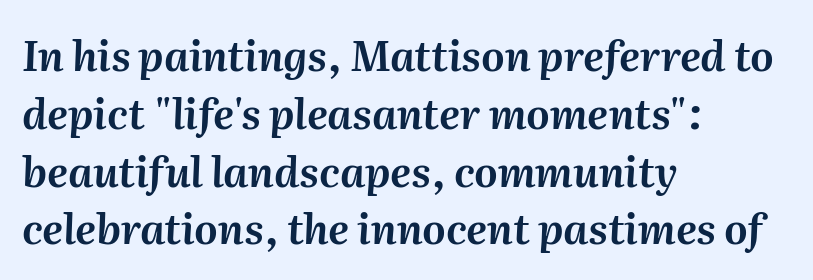
The image shows 41 px text type, italic (leaning right); set left-aligned, normal line spacing (1.41x), normal letter spacing, not underlined; medium stroke contrast and a medium x-height.
